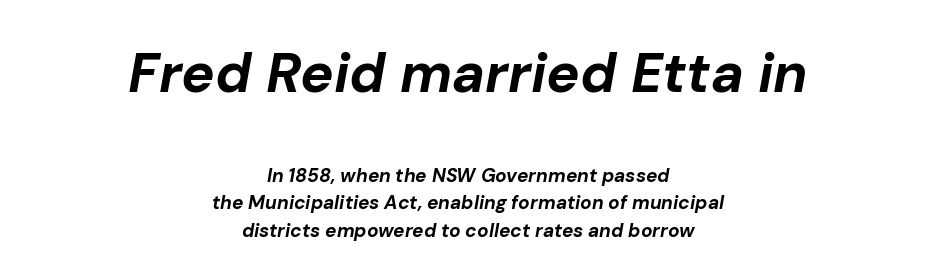
{"italic": "yes", "lean": "right", "slant_degrees": 10, "bold": "yes", "weight": "bold", "width": "normal", "stroke_contrast": "low", "x_height": "medium", "monospaced": "no", "underline": "no", "align": "center", "line_spacing": "normal", "line_spacing_ratio": 1.46, "letter_spacing": "normal", "letter_spacing_em": 0.0, "larger_block": "first", "size_ratio": 2.95, "glyph_px": 56}
